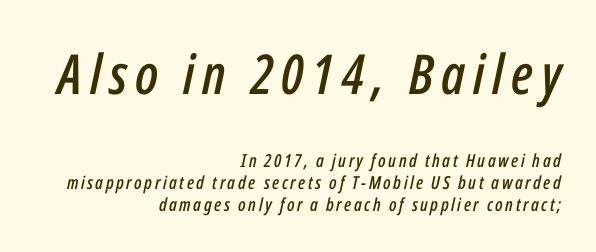
The image shows 55 px condensed type, italic (leaning right); set right-aligned, line spacing 1.23x, not underlined; the first (top) block is 3.06x larger; low stroke contrast and a medium x-height.
